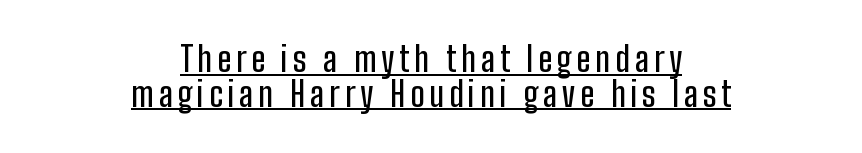
The image shows 34 px condensed sans-serif type, upright; set centered, tight line spacing (1.02x), underlined; low stroke contrast and a medium x-height.
